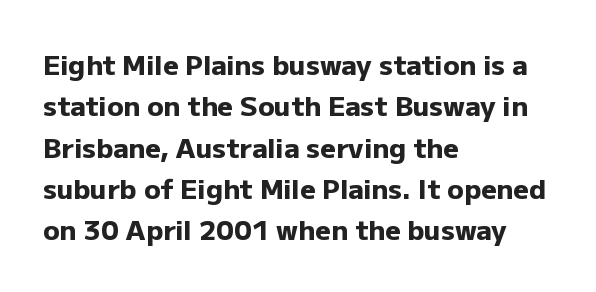
The image shows 27 px bold type, upright; set left-aligned, normal line spacing (1.53x), normal letter spacing, not underlined.
